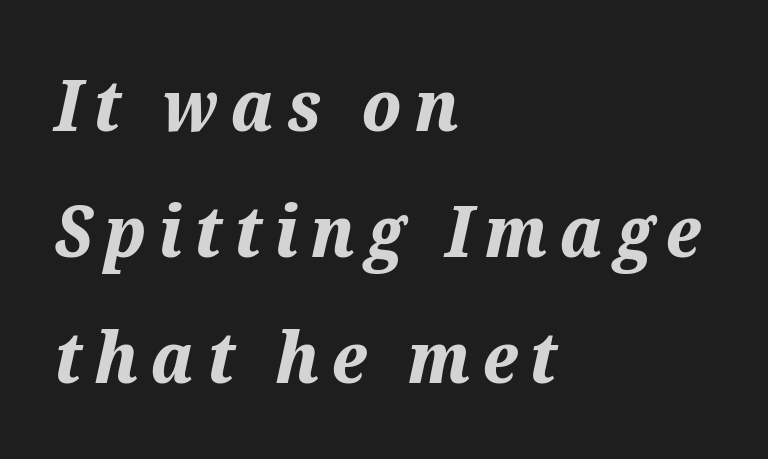
{"italic": "yes", "lean": "right", "slant_degrees": 12, "bold": "yes", "weight": "bold", "width": "normal", "stroke_contrast": "medium", "x_height": "medium", "monospaced": "no", "underline": "no", "align": "left", "line_spacing_ratio": 1.75, "glyph_px": 72}
